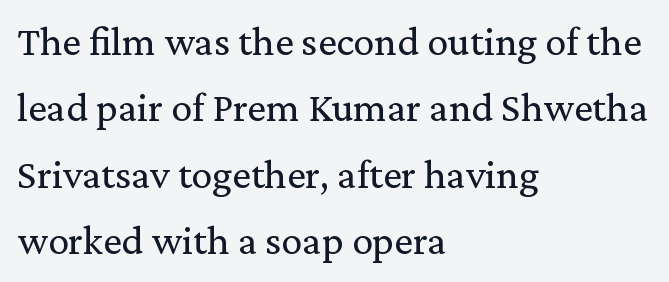
Varying glyph widths throughout — classic text-font behaviour. Layout note: lines flush left. Only glyphs here, with clear space below each row. In terms of leading, this rendering sits right in the middle. The letters stand upright; this is a roman face.
